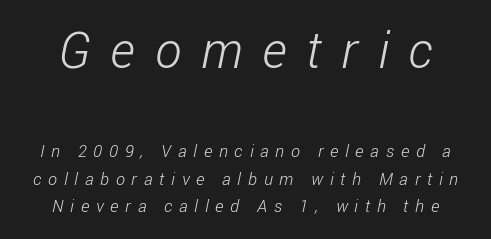
The image shows 50 px light, condensed sans-serif type; set normal line spacing (1.61x), unusually wide letter spacing (+0.4 em), not underlined; the first (top) block is 2.94x larger; low stroke contrast and a medium x-height.
